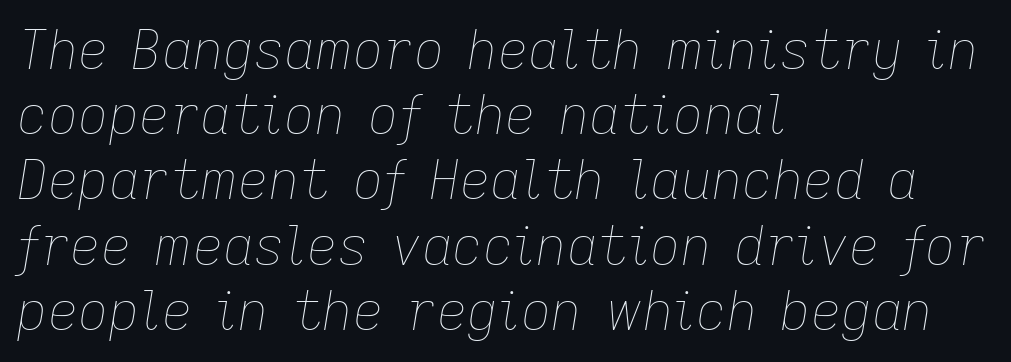
The image shows 53 px thin type, italic (leaning right); set left-aligned, line spacing 1.23x, normal letter spacing, not underlined; low stroke contrast and a medium x-height.
